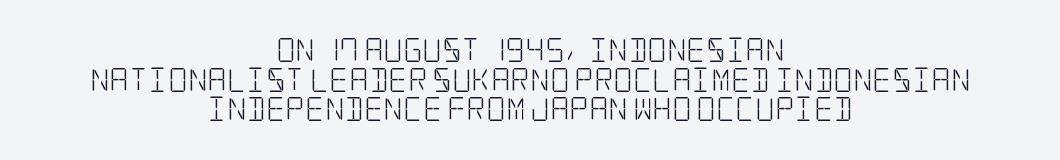
{"italic": "no", "bold": "no", "underline": "no", "align": "center", "line_spacing_ratio": 1.23, "letter_spacing": "normal", "letter_spacing_em": 0.0, "glyph_px": 24}
